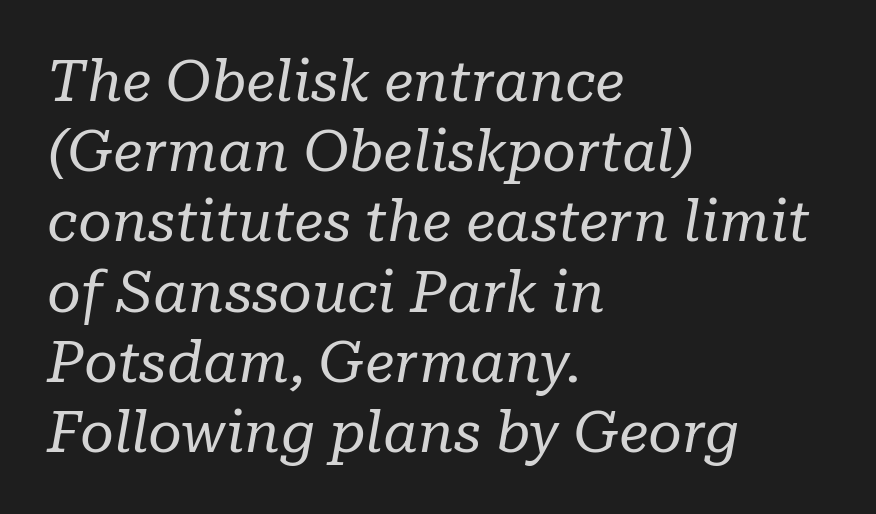
The image shows 58 px regular-weight serif type, italic (leaning right); set left-aligned, line spacing 1.21x, normal letter spacing, not underlined; low stroke contrast and a medium x-height.
